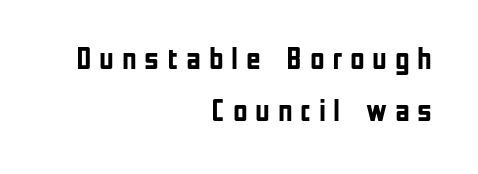
Q: Is the text bold? A: Yes.
Q: Is the text italic (slanted)? A: No, it is upright.
Q: Is the typeface a serif or a sans-serif typeface? A: Sans-serif.
Q: Is the text underlined? A: No.
Q: How is the paragraph aligned? A: Right-aligned.
Q: Is the spacing between letters normal or unusually wide? A: Unusually wide.
Q: Is the spacing between lines tight, normal or loose? A: Normal.
Q: Width (condensed, normal, or wide)? A: Condensed.
Q: Stroke contrast? A: Low.
Q: x-height? A: Medium.
Q: Monospaced? A: No.
